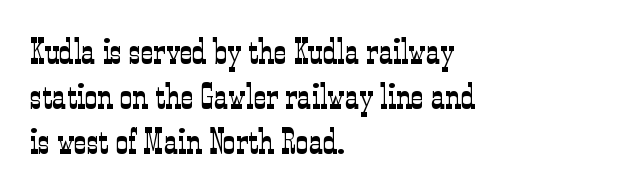
Q: Is the text bold? A: No.
Q: Is the text italic (slanted)? A: No, it is upright.
Q: Is the typeface a serif or a sans-serif typeface? A: Serif.
Q: Is the text underlined? A: No.
Q: How is the paragraph aligned? A: Left-aligned.
Q: Is the spacing between letters normal or unusually wide? A: Normal.
Q: Is the spacing between lines tight, normal or loose? A: Normal.
Q: Width (condensed, normal, or wide)? A: Condensed.
Q: Stroke contrast? A: Low.
Q: x-height? A: Medium.
Q: Monospaced? A: No.
